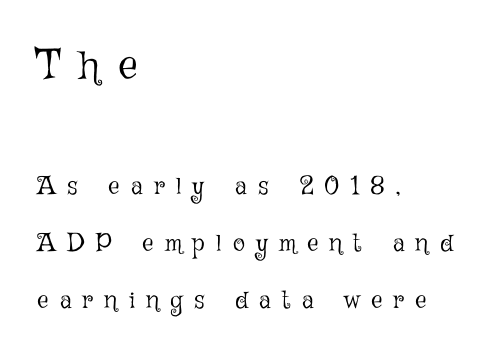
{"italic": "no", "bold": "no", "weight": "light", "width": "normal", "stroke_contrast": "low", "x_height": "medium", "monospaced": "no", "underline": "no", "align": "left", "line_spacing": "loose", "line_spacing_ratio": 2.28, "letter_spacing": "wide", "letter_spacing_em": 0.45, "larger_block": "first", "size_ratio": 1.72, "glyph_px": 43}
